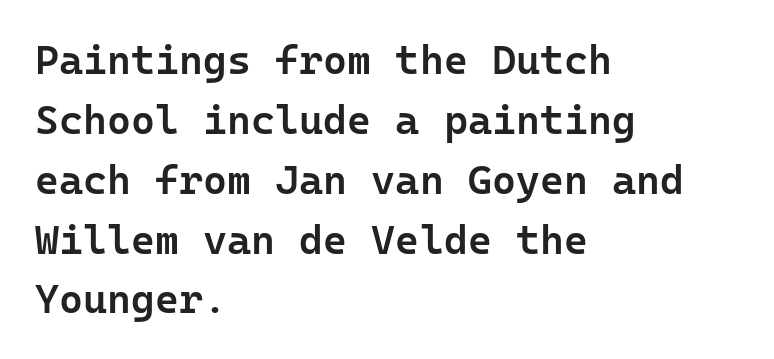
{"serif": "no", "italic": "no", "bold": "semi", "weight": "semibold", "width": "normal", "stroke_contrast": "low", "x_height": "medium", "underline": "no", "align": "left", "line_spacing": "normal", "line_spacing_ratio": 1.46, "letter_spacing": "normal", "letter_spacing_em": 0.0, "glyph_px": 41}
